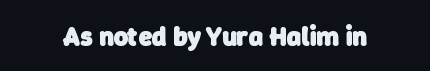
{"bold": "yes", "underline": "no", "letter_spacing": "normal", "letter_spacing_em": 0.0, "glyph_px": 27}
